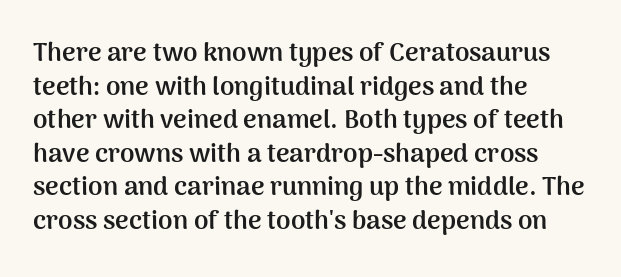
Q: Is the text bold? A: Yes.
Q: Is the text italic (slanted)? A: No, it is upright.
Q: Is the text underlined? A: No.
Q: How is the paragraph aligned? A: Left-aligned.
Q: Is the spacing between letters normal or unusually wide? A: Normal.
Q: Is the spacing between lines tight, normal or loose? A: Normal.
